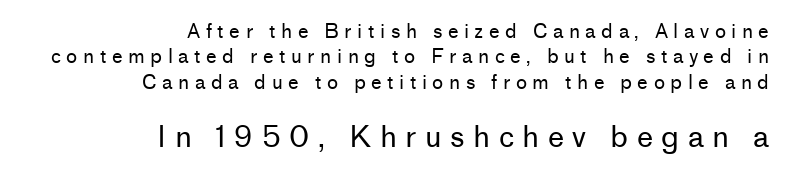
The image shows 29 px regular-weight sans-serif type, upright; set right-aligned, normal line spacing (1.34x), unusually wide letter spacing (+0.29 em), not underlined; the second (bottom) block is 1.53x larger; low stroke contrast and a medium x-height.
